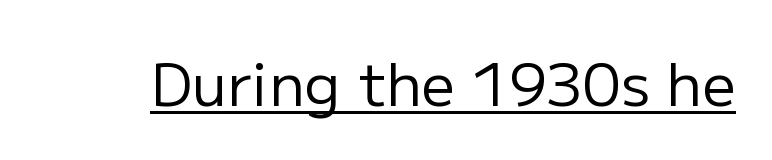
Proportional: the letters do not fall into vertical columns. Glyph-to-glyph distance matches everyday printed text. A quiet, ordinary-to-light weight characterises the typeface. The font's upright variant was chosen for this text. Grotesque or geometric, the face here clearly has no serifs.
